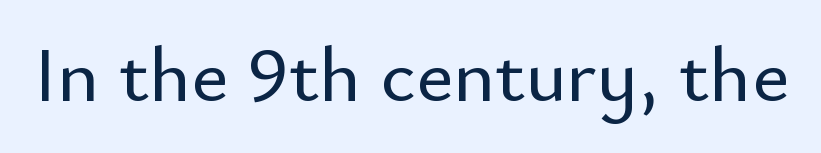
Grotesque or geometric, the face here clearly has no serifs. The letters stand straight up with perfectly vertical stems. Nobody touched the tracking dial on this one. This sample has the flowing, uneven cadence of proportional lettering. Underline: absent.
